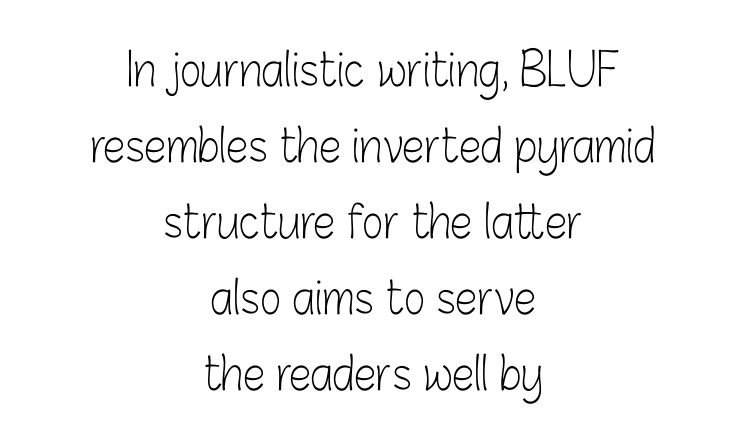
{"serif": "no", "italic": "no", "bold": "no", "weight": "light", "width": "condensed", "stroke_contrast": "low", "x_height": "medium", "monospaced": "no", "underline": "no", "align": "center", "line_spacing": "normal", "line_spacing_ratio": 1.69, "letter_spacing": "normal", "letter_spacing_em": 0.0, "glyph_px": 45}
